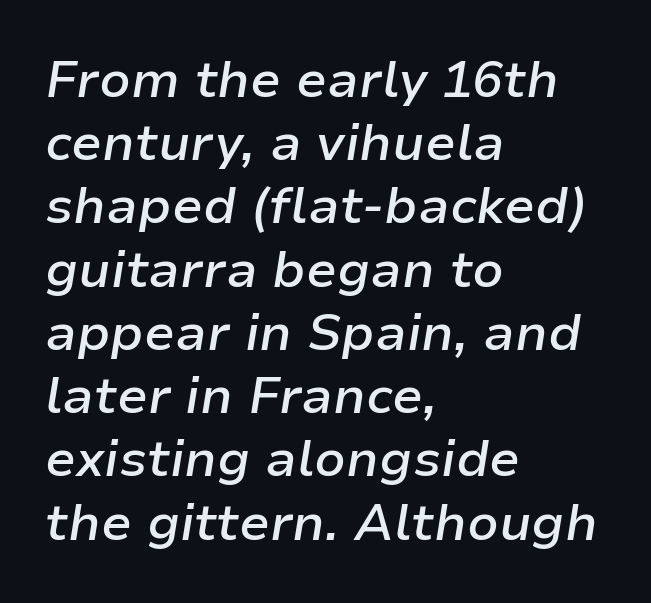
The image shows 51 px semibold type, italic (leaning right); set left-aligned, line spacing 1.24x, normal letter spacing, not underlined; low stroke contrast and a medium x-height.
